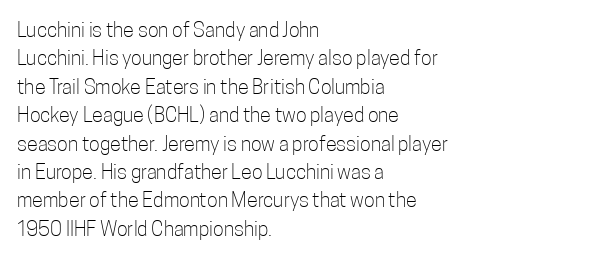
The image shows 20 px text type, upright; set left-aligned, normal line spacing (1.42x), normal letter spacing, not underlined.
